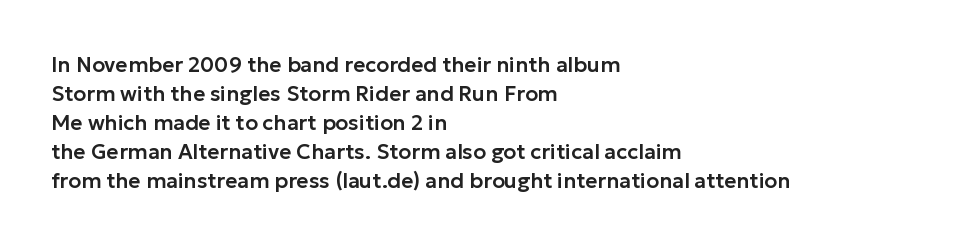
The image shows 21 px text type, upright; set left-aligned, normal line spacing (1.38x), normal letter spacing, not underlined.
